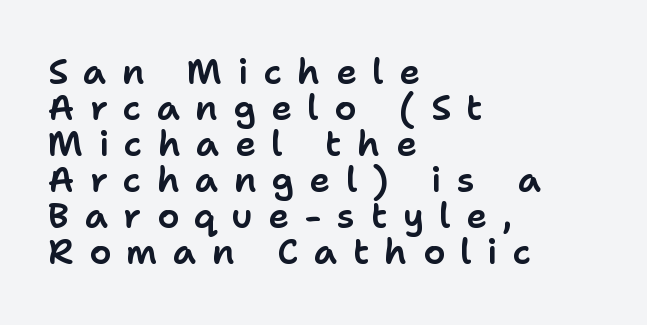
Q: Is the text italic (slanted)? A: No, it is upright.
Q: Is the typeface a serif or a sans-serif typeface? A: Sans-serif.
Q: Is the text underlined? A: No.
Q: How is the paragraph aligned? A: Left-aligned.
Q: Is the spacing between letters normal or unusually wide? A: Unusually wide.
Q: Is the spacing between lines tight, normal or loose? A: Tight.
Q: Width (condensed, normal, or wide)? A: Normal.
Q: Stroke contrast? A: Low.
Q: x-height? A: Medium.
Q: Monospaced? A: No.
